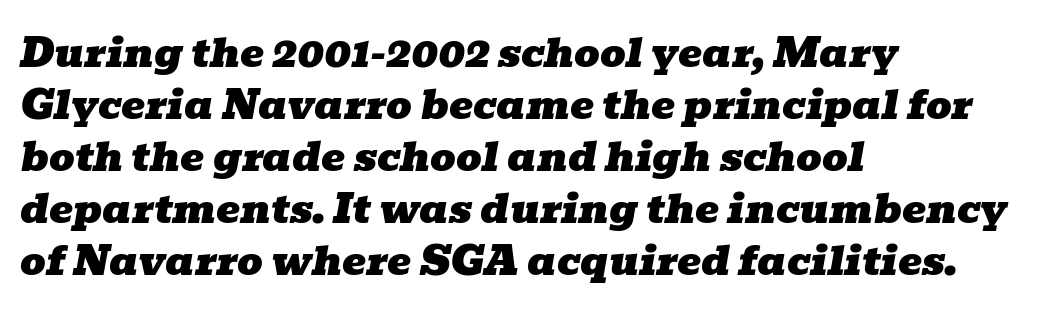
The image shows 40 px wide serif type, italic (leaning right); set left-aligned, normal line spacing (1.3x), normal letter spacing, not underlined; low stroke contrast and a medium x-height.
